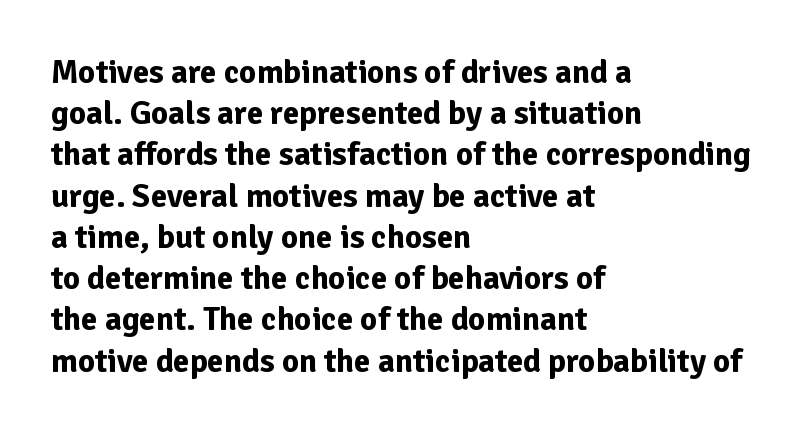
If you measured baseline to baseline, you'd find a middling distance. Each glyph is drawn with heavy, bold strokes. Varying glyph widths throughout — classic text-font behaviour. Leftover space on each line is placed entirely after the last word. Designer's note — italics off, roman on. Rule under the text: the space is simply empty.
